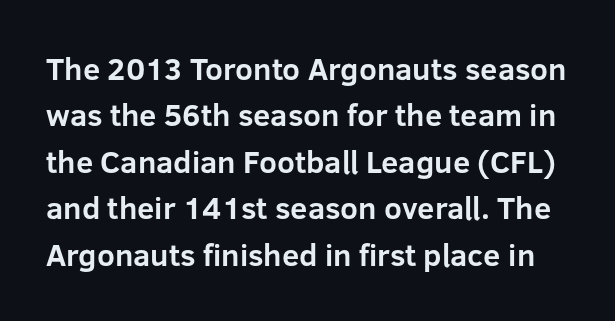
Strong, thick strokes mark this as bold type. The rendering uses natural spacing where letterforms have individual widths. The space beneath each line is pristine and unruled. Line spacing here is normal.
